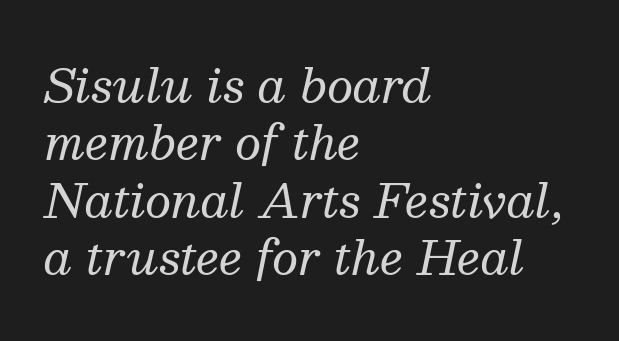
Anything drawn beneath the words? Only blank space. No letter is thick-stroked: the sample isn't bold. When letters slant like this, we call the style italic. The text was rendered using a seriffed face with decorative stroke endings. Vertically, the passage feels balanced, rows spaced as you'd expect. There is no visible air inserted between adjacent glyphs.
